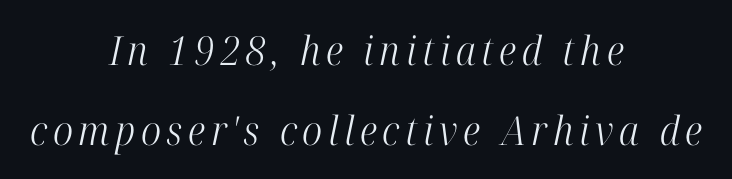
Q: Is the text bold? A: No.
Q: Is the text italic (slanted)? A: Yes, it leans right by about 12 degrees.
Q: Is the typeface a serif or a sans-serif typeface? A: Serif.
Q: Is the text underlined? A: No.
Q: How is the paragraph aligned? A: Centered.
Q: Is the spacing between lines tight, normal or loose? A: Loose.
Q: Width (condensed, normal, or wide)? A: Condensed.
Q: Stroke contrast? A: High.
Q: x-height? A: Medium.
Q: Monospaced? A: No.
